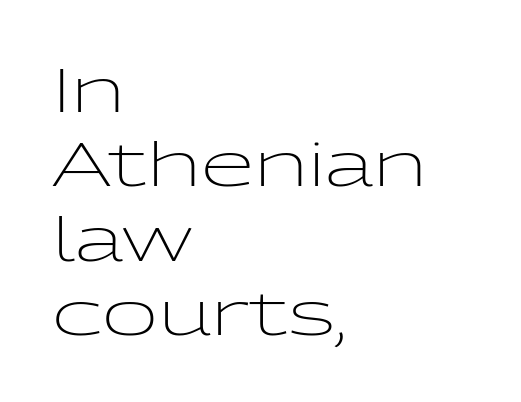
Q: Is the text bold? A: No.
Q: Is the text italic (slanted)? A: No, it is upright.
Q: Is the typeface a serif or a sans-serif typeface? A: Sans-serif.
Q: Is the text underlined? A: No.
Q: How is the paragraph aligned? A: Left-aligned.
Q: Is the spacing between letters normal or unusually wide? A: Normal.
Q: Width (condensed, normal, or wide)? A: Wide.
Q: Stroke contrast? A: Low.
Q: x-height? A: Medium.
Q: Monospaced? A: No.
